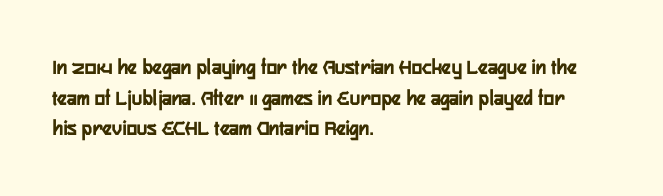
The image shows 22 px text type, upright; set left-aligned, normal line spacing (1.39x), normal letter spacing, not underlined.
